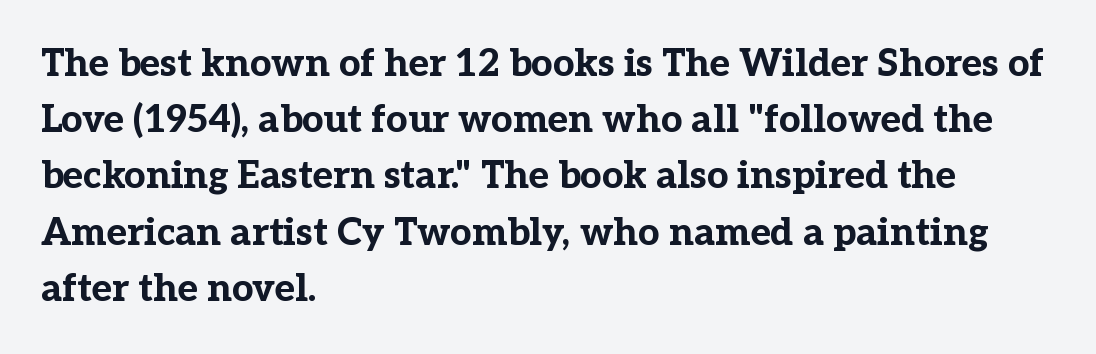
{"serif": "yes", "italic": "no", "bold": "yes", "weight": "bold", "width": "normal", "stroke_contrast": "low", "x_height": "medium", "monospaced": "no", "underline": "no", "align": "left", "line_spacing": "normal", "line_spacing_ratio": 1.48, "letter_spacing": "normal", "letter_spacing_em": 0.0, "glyph_px": 38}
